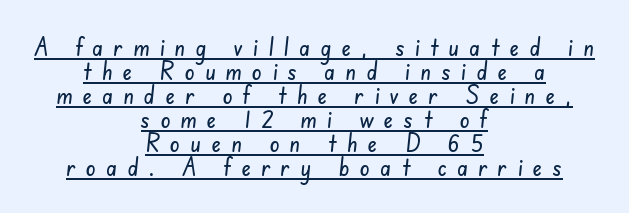
The type is letterspaced generously, with wide tracking. A baseline rule has been typeset under these characters. If you measured baseline to baseline, you'd find a short distance. The lines in this sample share a center point and differ in where they start and stop.
